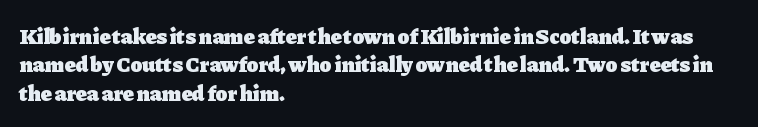
Q: Is the text bold? A: Yes.
Q: Is the text italic (slanted)? A: No, it is upright.
Q: Is the text underlined? A: No.
Q: How is the paragraph aligned? A: Left-aligned.
Q: Is the spacing between letters normal or unusually wide? A: Normal.
Q: Is the spacing between lines tight, normal or loose? A: Normal.
